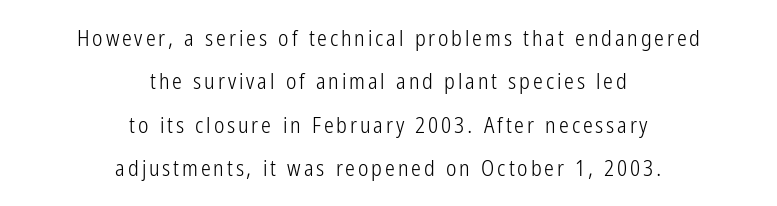
The image shows 22 px text type, upright; set centered, loose line spacing (1.97x), not underlined.
